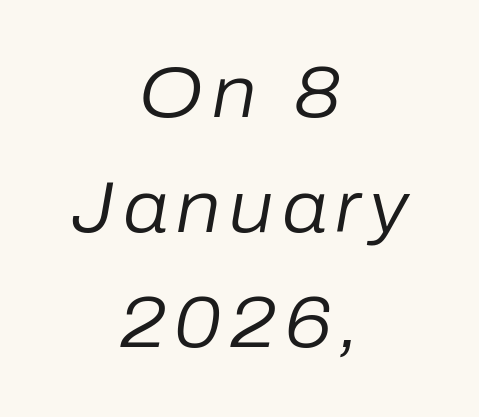
The image shows 72 px regular-weight type, italic (leaning right); set centered, normal line spacing (1.6x), not underlined; low stroke contrast and a medium x-height.
